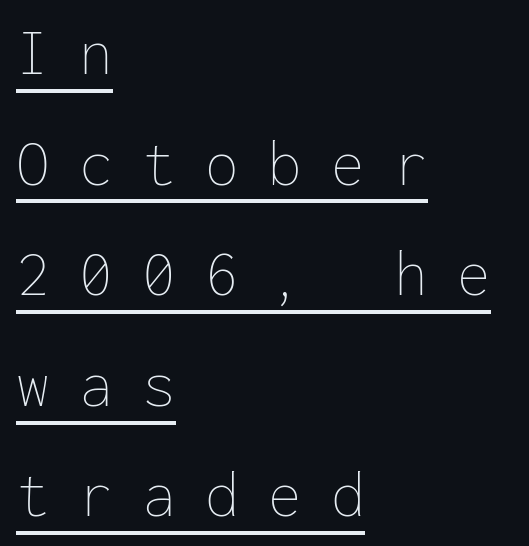
{"italic": "no", "bold": "no", "weight": "thin", "width": "normal", "stroke_contrast": "low", "x_height": "medium", "monospaced": "yes", "underline": "yes", "align": "left", "line_spacing": "normal", "line_spacing_ratio": 1.65, "letter_spacing": "wide", "letter_spacing_em": 0.44, "glyph_px": 67}
